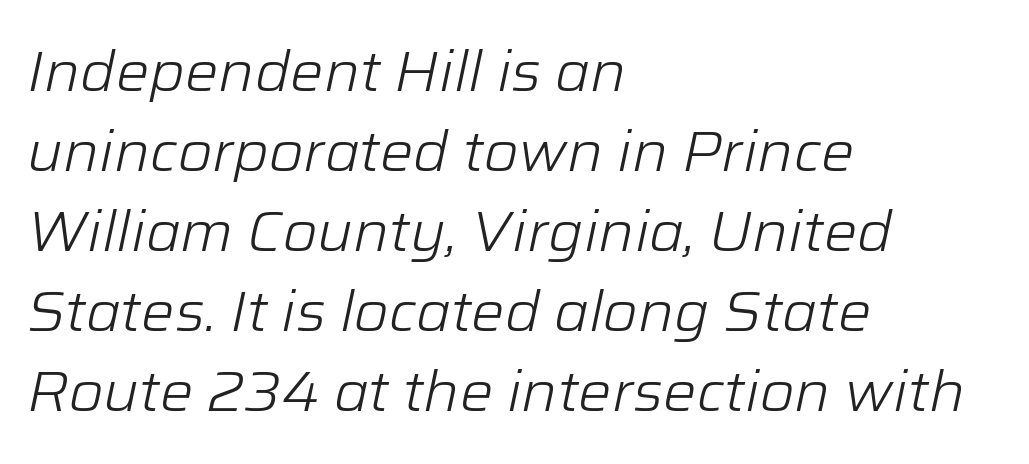
Note the varied advance widths — an 'i' is clearly narrower than an 'm'. The letters look calm and open, with moderate or lighter stems. The gaps between neighbouring characters are ordinary and unremarkable. The specimen omits any rule beneath the text block's lines. Slanted lettering throughout.
